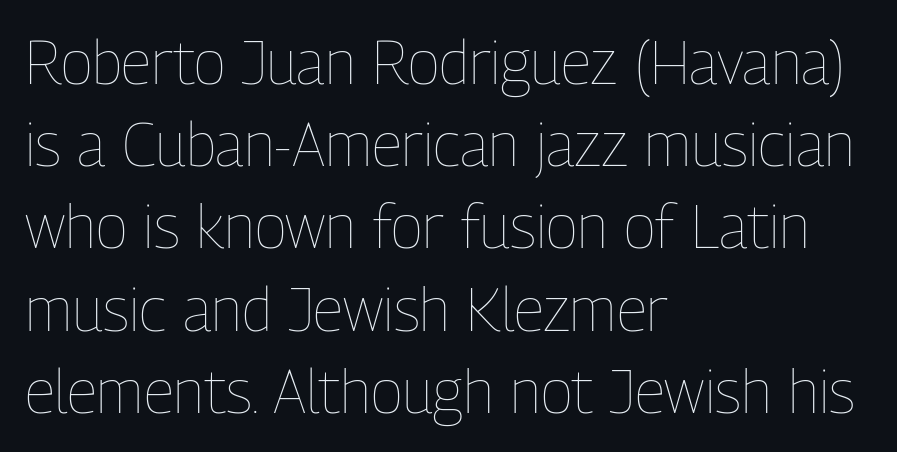
{"italic": "no", "bold": "no", "weight": "thin", "width": "condensed", "stroke_contrast": "low", "x_height": "medium", "monospaced": "no", "underline": "no", "align": "left", "line_spacing": "normal", "line_spacing_ratio": 1.37, "letter_spacing": "normal", "letter_spacing_em": 0.0, "glyph_px": 60}
